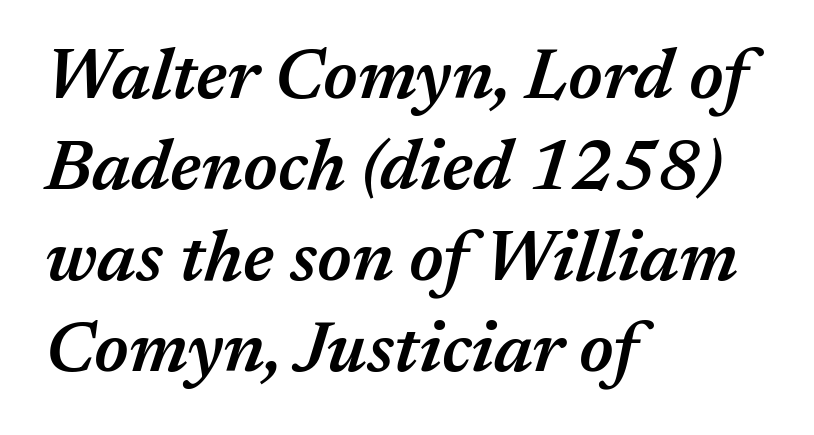
The image shows 71 px semibold type, italic (leaning right); set left-aligned, normal line spacing (1.28x), normal letter spacing, not underlined; medium stroke contrast and a medium x-height.
